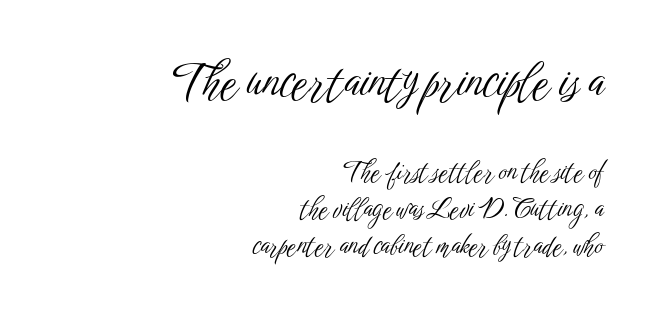
Underlining? Definitely not there. The rag falls on the left side of this text block. Serifs: no, the terminals of the letterforms are clean.
